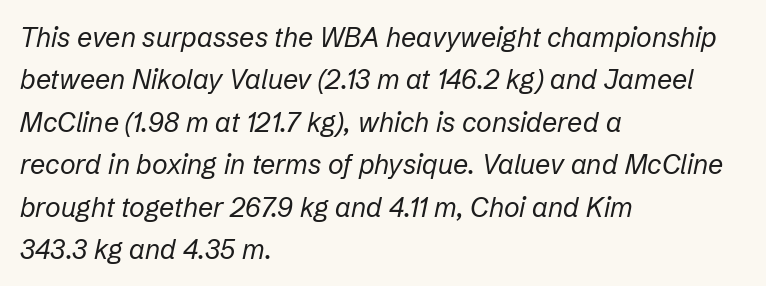
Q: Is the text bold? A: No.
Q: Is the text italic (slanted)? A: Yes, it leans right by about 12 degrees.
Q: Is the text underlined? A: No.
Q: How is the paragraph aligned? A: Left-aligned.
Q: Is the spacing between letters normal or unusually wide? A: Normal.
Q: Is the spacing between lines tight, normal or loose? A: Normal.
